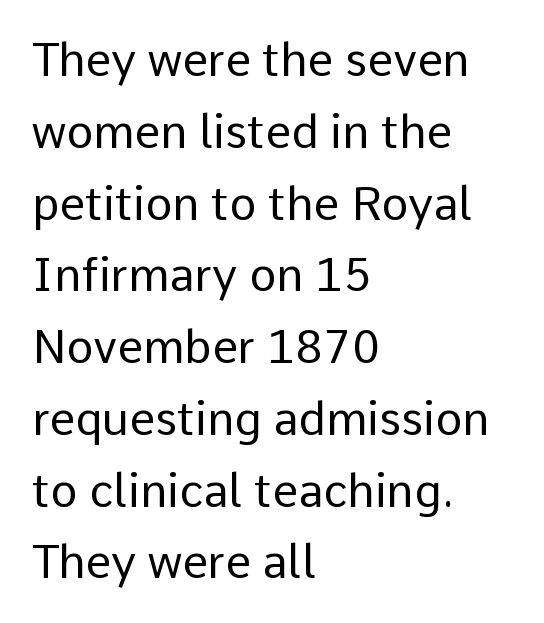
Quick note: interline space is typical. A clean baseline with only descenders dipping below it. Summary of weight: not heavy and not bold. The letters advance in unequal steps, a hallmark of proportional type. The rag falls on the right side of this text block. The passage shown has conventional tracking throughout.
